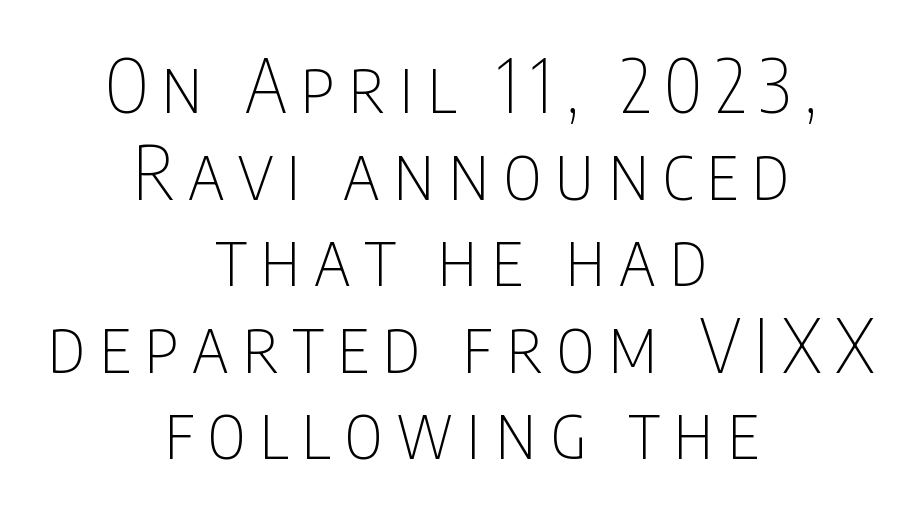
Is the stroke heavy? The answer is a plain regular-or-lighter. These lines stack symmetrically, like a column narrowing and widening about its center. Check where the strokes stop: nothing finishes them off — pure sans. Character widths vary here, with narrow letters taking less room than wide ones. The words here are not underlined.
